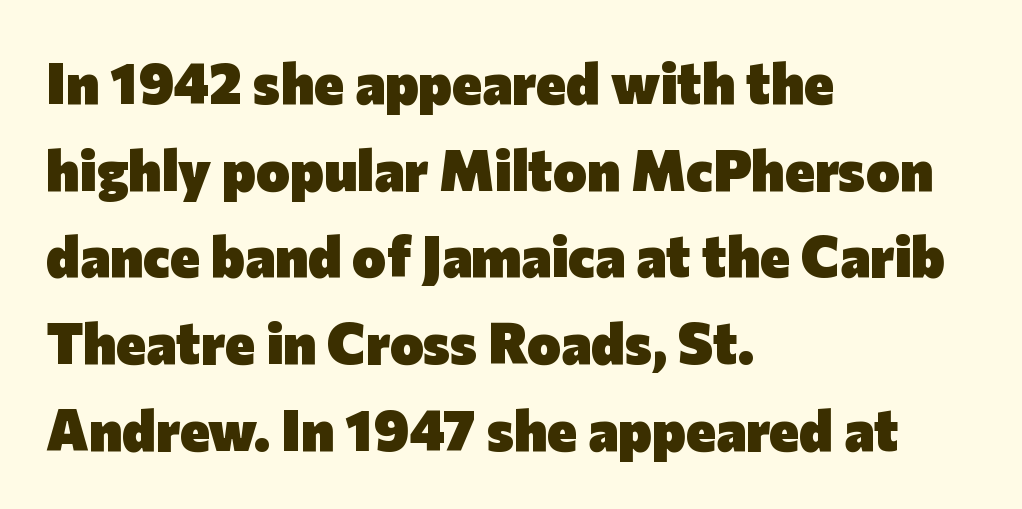
{"serif": "no", "italic": "no", "bold": "yes", "weight": "heavy", "width": "normal", "stroke_contrast": "low", "x_height": "medium", "monospaced": "no", "underline": "no", "align": "left", "line_spacing": "normal", "line_spacing_ratio": 1.52, "letter_spacing": "normal", "letter_spacing_em": 0.0, "glyph_px": 57}
